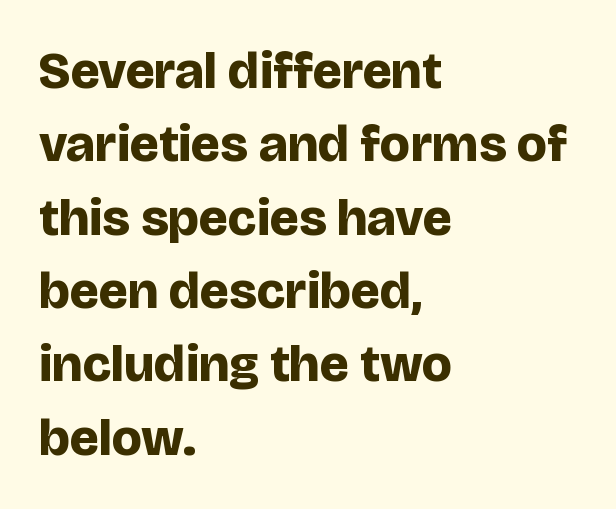
Q: Is the text bold? A: Yes.
Q: Is the text italic (slanted)? A: No, it is upright.
Q: Is the typeface a serif or a sans-serif typeface? A: Sans-serif.
Q: Is the text underlined? A: No.
Q: How is the paragraph aligned? A: Left-aligned.
Q: Is the spacing between letters normal or unusually wide? A: Normal.
Q: Is the spacing between lines tight, normal or loose? A: Normal.
Q: Width (condensed, normal, or wide)? A: Normal.
Q: Stroke contrast? A: Low.
Q: x-height? A: Large.
Q: Monospaced? A: No.
